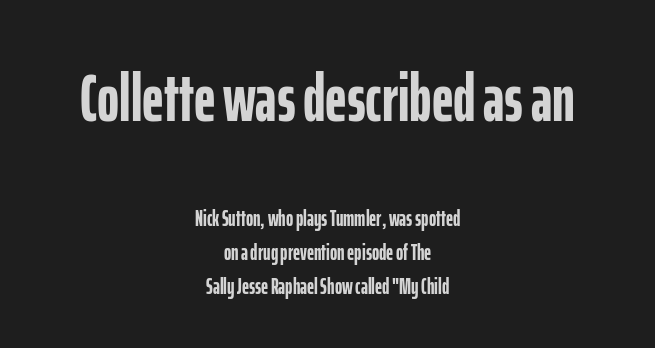
These two chunks differ in scale, with the top chunk taking the larger measure. This sample uses plain, unmodified letter spacing. A full-strength bold gives these letters their thick strokes. Beneath every word, the page is bare. Looks like regular typesetting: each glyph gets only the width it needs.
